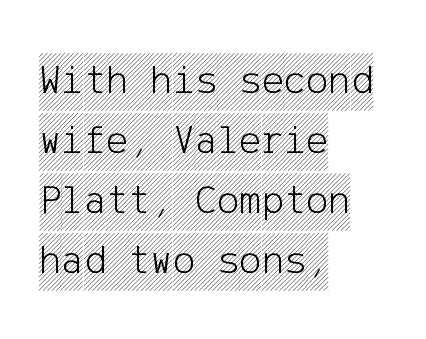
{"italic": "no", "width": "condensed", "x_height": "large", "underline": "no", "align": "left", "line_spacing": "normal", "line_spacing_ratio": 1.43, "letter_spacing": "normal", "letter_spacing_em": 0.0, "glyph_px": 42}
